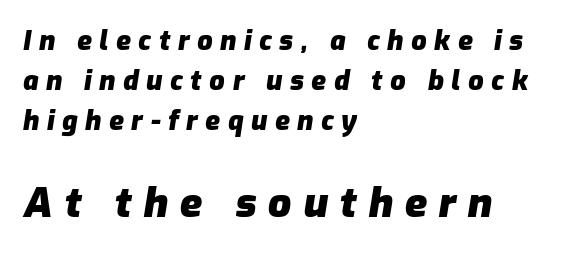
The image shows 41 px heavy type, italic (leaning right); set left-aligned, normal line spacing (1.48x), unusually wide letter spacing (+0.28 em), not underlined; the second (bottom) block is 1.52x larger; low stroke contrast and a medium x-height.
